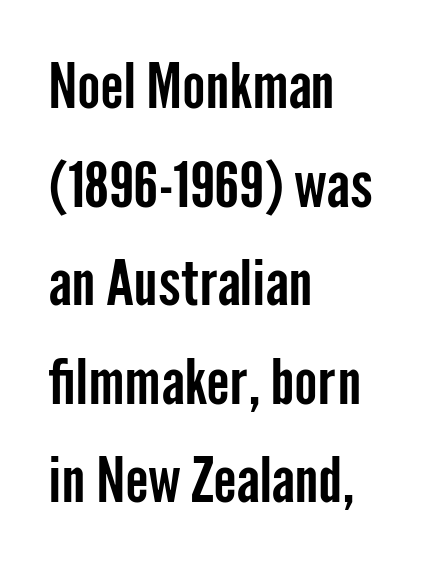
The image shows 62 px condensed sans-serif type, upright; set left-aligned, normal line spacing (1.59x), normal letter spacing, not underlined; low stroke contrast and a medium x-height.
